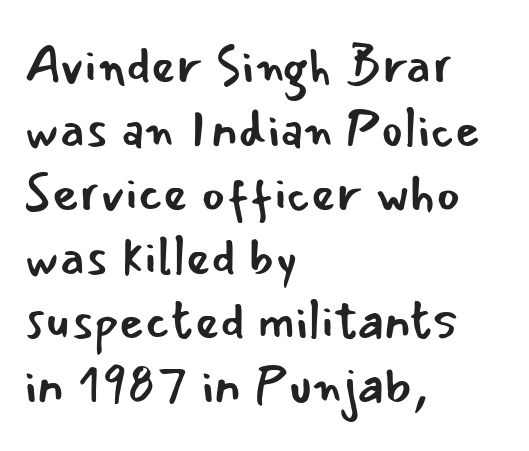
Q: Is the text bold? A: No.
Q: Is the text italic (slanted)? A: No, it is upright.
Q: Is the typeface a serif or a sans-serif typeface? A: Sans-serif.
Q: Is the text underlined? A: No.
Q: How is the paragraph aligned? A: Left-aligned.
Q: Is the spacing between letters normal or unusually wide? A: Normal.
Q: Width (condensed, normal, or wide)? A: Normal.
Q: Stroke contrast? A: Low.
Q: x-height? A: Small.
Q: Monospaced? A: No.
